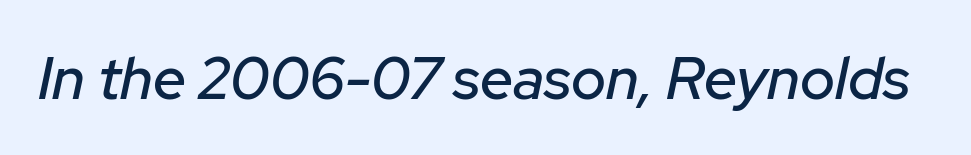
Q: Is the text italic (slanted)? A: Yes, it leans right by about 12 degrees.
Q: Is the text underlined? A: No.
Q: Is the spacing between letters normal or unusually wide? A: Normal.
Q: Width (condensed, normal, or wide)? A: Normal.
Q: Stroke contrast? A: Low.
Q: x-height? A: Medium.
Q: Monospaced? A: No.
